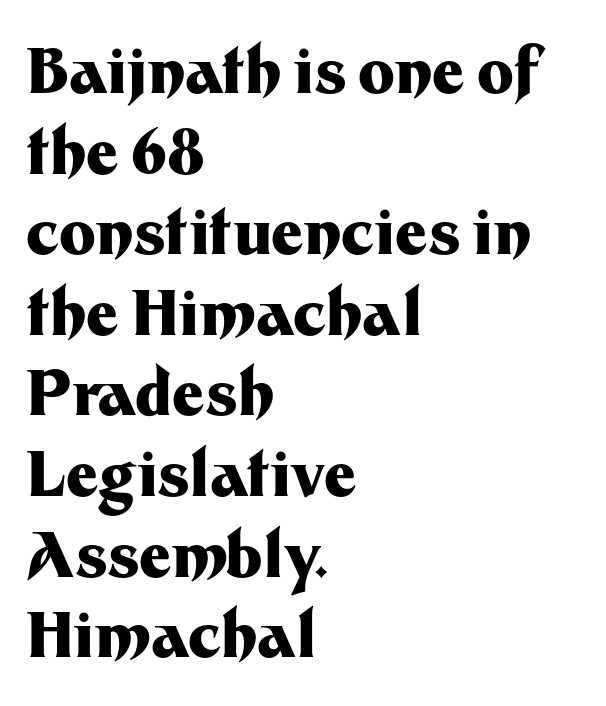
In terms of letterspacing, this is plain default setting. Notice how the stems are strictly vertical — no italics here. Check under the words: just untouched page. Pretty heavy lettering here — definitely bold.
